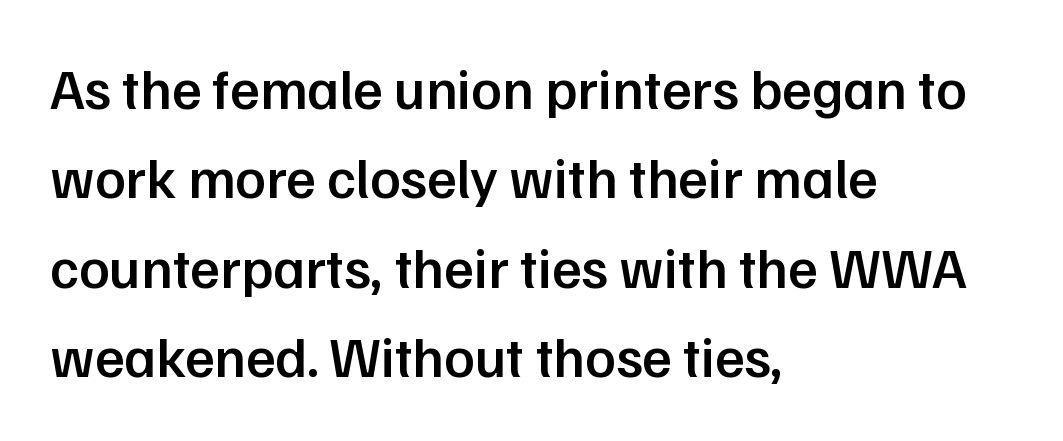
You could not count columns in this text — the font is proportionally spaced. A somewhat darkened texture: the type is semibold rather than bold. Notice how descenders clear the ascenders below comfortably — that's standard leading. A sans-serif font was chosen for this passage. Posture: upright roman. Is the block centered? No — it sits flush against the left margin.
